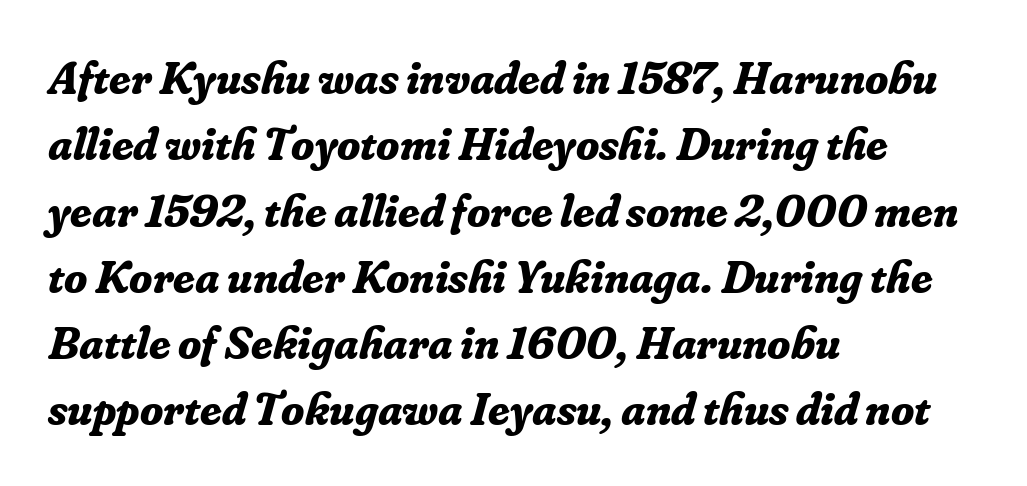
Caption: bold face, heavy strokes. Whoever set this chose a conventional vertical rhythm. Proportional: the letters do not fall into vertical columns. Check the space under the baseline: it is left empty. This rendering leaves character spacing at its baseline value. The text block is weighted toward the left margin, trailing off unevenly rightward.
